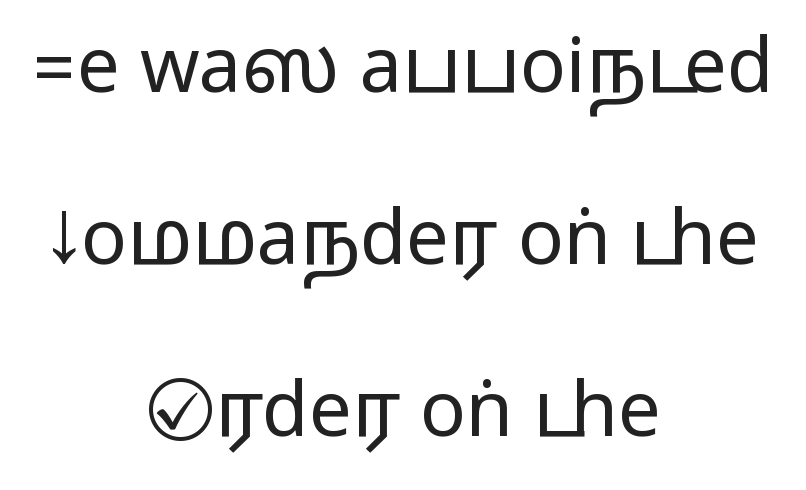
Q: Is the text italic (slanted)? A: No, it is upright.
Q: Is the typeface a serif or a sans-serif typeface? A: Sans-serif.
Q: Is the text underlined? A: No.
Q: How is the paragraph aligned? A: Centered.
Q: Is the spacing between letters normal or unusually wide? A: Normal.
Q: Is the spacing between lines tight, normal or loose? A: Loose.
Q: Width (condensed, normal, or wide)? A: Wide.
Q: Stroke contrast? A: Medium.
Q: Monospaced? A: No.
